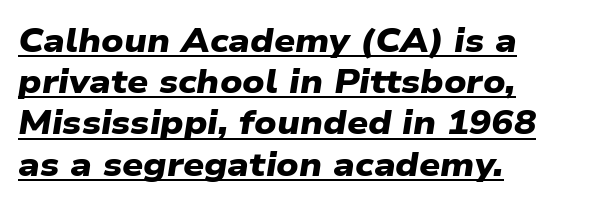
Q: Is the text bold? A: Yes.
Q: Is the typeface a serif or a sans-serif typeface? A: Sans-serif.
Q: Is the text underlined? A: Yes.
Q: How is the paragraph aligned? A: Left-aligned.
Q: Is the spacing between letters normal or unusually wide? A: Normal.
Q: Is the spacing between lines tight, normal or loose? A: Normal.
Q: Width (condensed, normal, or wide)? A: Wide.
Q: Stroke contrast? A: Low.
Q: x-height? A: Medium.
Q: Monospaced? A: No.
